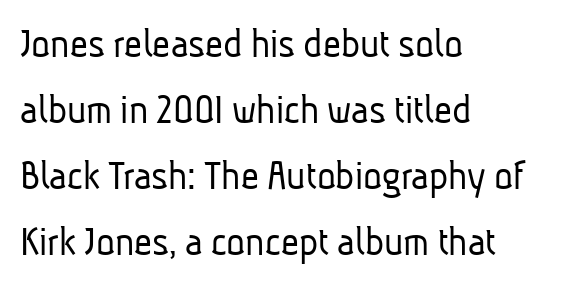
The letters sit at their default tracking, neither squeezed nor spread. Each stroke keeps to a modest, everyday thickness or less. The compositor pushed each line to the left boundary. This block has exactly the height ordinary leading produces.
